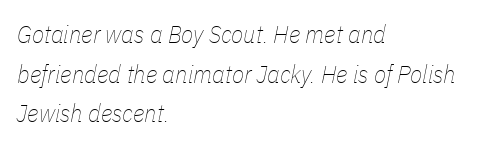
{"italic": "yes", "lean": "right", "slant_degrees": 11, "bold": "no", "underline": "no", "align": "left", "line_spacing": "normal", "line_spacing_ratio": 1.59, "letter_spacing": "normal", "letter_spacing_em": 0.0, "glyph_px": 25}
